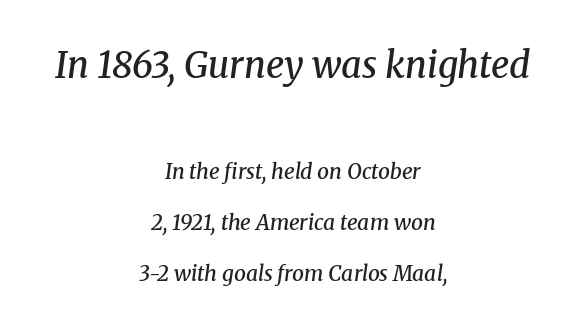
{"serif": "yes", "italic": "yes", "lean": "right", "slant_degrees": 8, "bold": "semi", "weight": "semibold", "width": "normal", "stroke_contrast": "medium", "x_height": "medium", "monospaced": "no", "underline": "no", "align": "center", "line_spacing": "loose", "line_spacing_ratio": 2.43, "letter_spacing": "normal", "letter_spacing_em": 0.0, "larger_block": "first", "size_ratio": 1.71, "glyph_px": 36}
